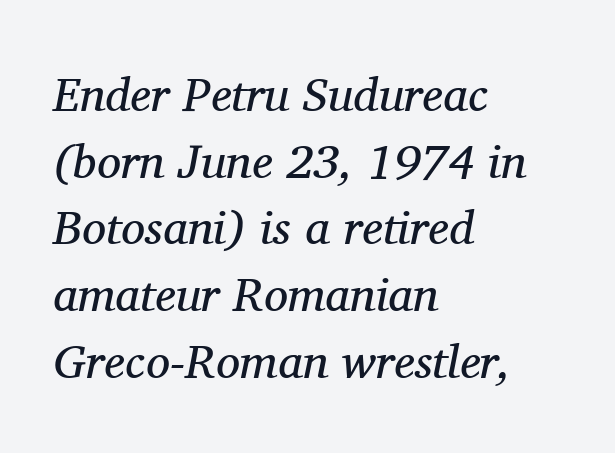
{"serif": "yes", "italic": "yes", "lean": "right", "slant_degrees": 11, "bold": "no", "weight": "regular", "width": "normal", "stroke_contrast": "medium", "x_height": "medium", "monospaced": "no", "underline": "no", "align": "left", "line_spacing": "normal", "line_spacing_ratio": 1.39, "letter_spacing": "normal", "letter_spacing_em": 0.0, "glyph_px": 48}
